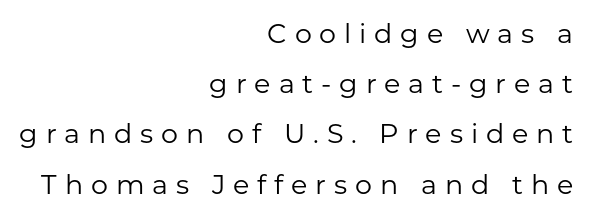
The image shows 27 px text type, upright; set right-aligned, line spacing 1.86x, unusually wide letter spacing (+0.29 em), not underlined.
